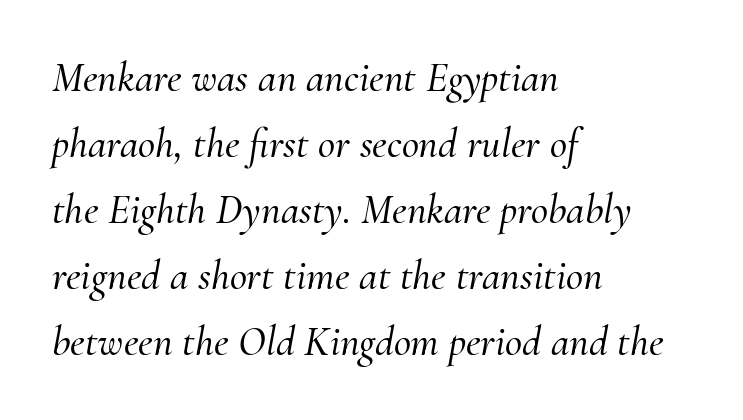
Style check: oblique. The compositor pushed each line to the left boundary. A typesetter would call this proportional, since set widths differ per character. Each row of text sits above clean, open space. The passage shown stacks its lines at a standard gap.
